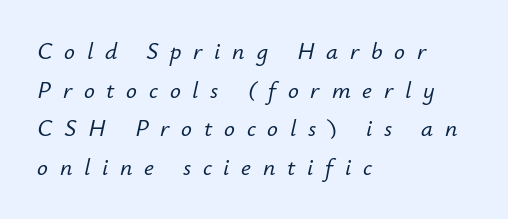
Q: Is the text italic (slanted)? A: Yes, it leans right by about 12 degrees.
Q: Is the text underlined? A: No.
Q: How is the paragraph aligned? A: Left-aligned.
Q: Is the spacing between letters normal or unusually wide? A: Unusually wide.
Q: Is the spacing between lines tight, normal or loose? A: Normal.
